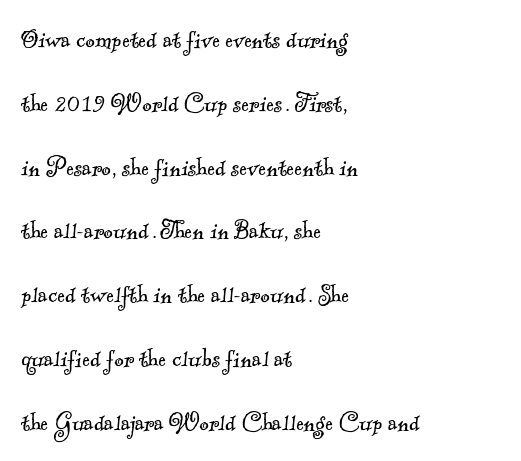
{"serif": "yes", "bold": "no", "weight": "light", "width": "normal", "x_height": "small", "monospaced": "no", "underline": "no", "align": "left", "line_spacing": "loose", "line_spacing_ratio": 2.2, "letter_spacing": "normal", "letter_spacing_em": 0.0, "glyph_px": 29}
